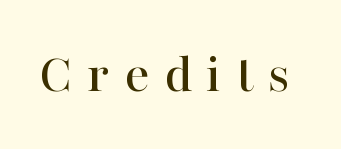
The face used here is seriffed, in the tradition of book romans. The face used here is proportionally spaced, like ordinary book or web type. No italicization has been applied; the sample stays upright. The line texture is sparse and dotted thanks to wide tracking.
